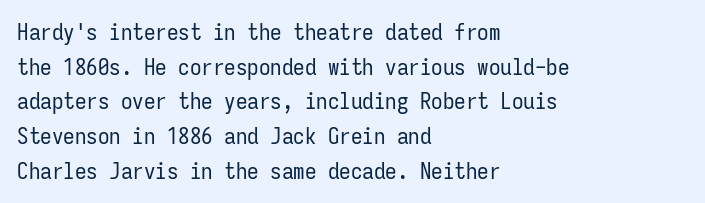
Vertical strokes here are truly vertical. Is the block centered? No — it sits flush against the left margin. Standard letterfit; no display-style spreading of the glyphs. This is not heavy type; no bold has been used.
